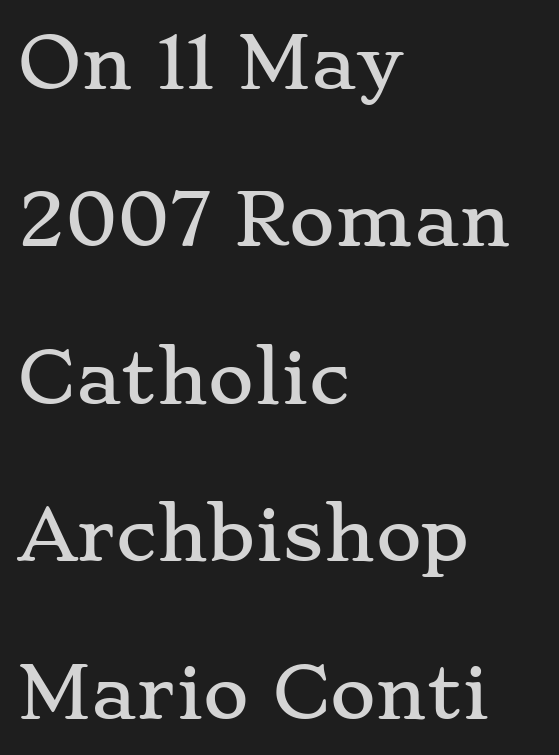
The image shows 70 px wide serif type, upright; set left-aligned, loose line spacing (2.25x), normal letter spacing, not underlined; low stroke contrast and a small x-height.
